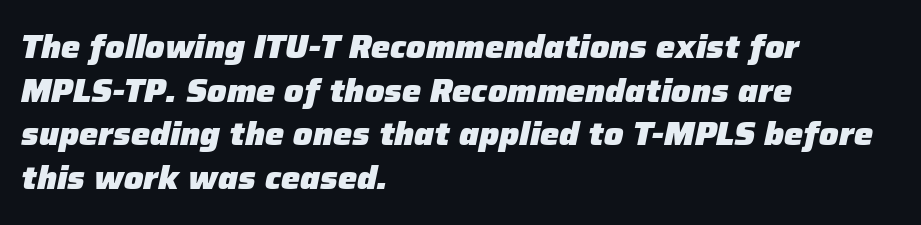
Q: Is the text bold? A: Yes.
Q: Is the text italic (slanted)? A: Yes, it leans right by about 12 degrees.
Q: Is the text underlined? A: No.
Q: How is the paragraph aligned? A: Left-aligned.
Q: Is the spacing between letters normal or unusually wide? A: Normal.
Q: Is the spacing between lines tight, normal or loose? A: Normal.
Q: Width (condensed, normal, or wide)? A: Normal.
Q: Stroke contrast? A: Low.
Q: x-height? A: Medium.
Q: Monospaced? A: No.
